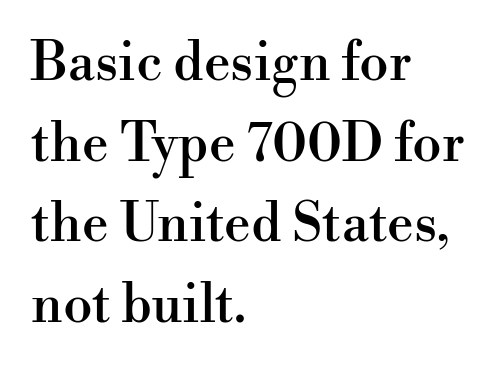
The image shows 53 px serif type, upright; set left-aligned, normal line spacing (1.52x), normal letter spacing, not underlined; high stroke contrast and a small x-height.
